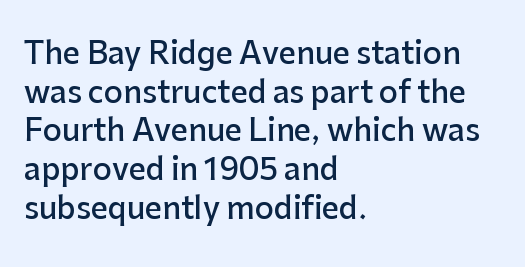
Q: Is the text bold? A: Semi-bold.
Q: Is the text italic (slanted)? A: No, it is upright.
Q: Is the typeface a serif or a sans-serif typeface? A: Sans-serif.
Q: Is the text underlined? A: No.
Q: How is the paragraph aligned? A: Left-aligned.
Q: Is the spacing between letters normal or unusually wide? A: Normal.
Q: Is the spacing between lines tight, normal or loose? A: Normal.
Q: Width (condensed, normal, or wide)? A: Normal.
Q: Stroke contrast? A: Low.
Q: x-height? A: Medium.
Q: Monospaced? A: No.
